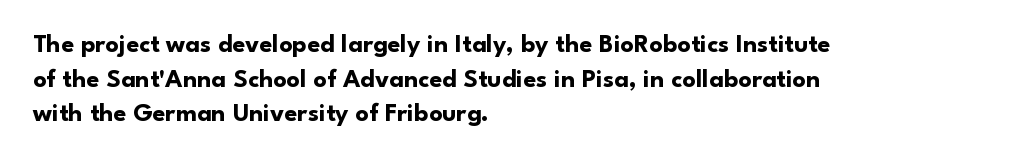
The image shows 26 px bold type, upright; set left-aligned, normal line spacing (1.33x), normal letter spacing, not underlined.
